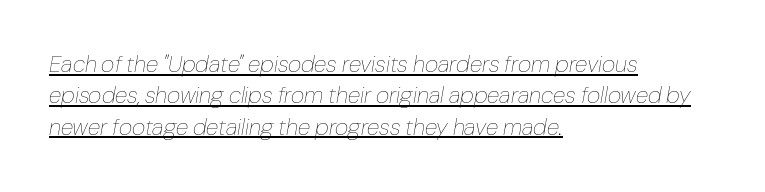
The image shows 23 px text type, italic (leaning right); set left-aligned, normal line spacing (1.36x), normal letter spacing, underlined.
